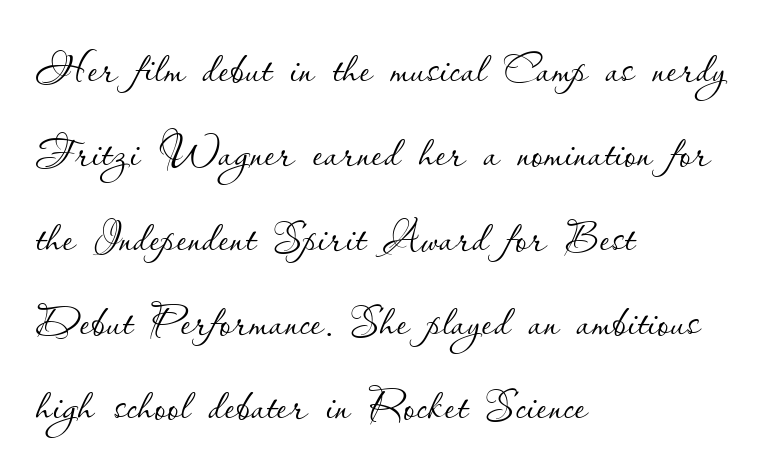
Q: Is the text bold? A: No.
Q: Is the text italic (slanted)? A: Yes.
Q: Is the text underlined? A: No.
Q: How is the paragraph aligned? A: Left-aligned.
Q: Is the spacing between letters normal or unusually wide? A: Normal.
Q: Is the spacing between lines tight, normal or loose? A: Normal.
Q: Width (condensed, normal, or wide)? A: Normal.
Q: Stroke contrast? A: Low.
Q: x-height? A: Small.
Q: Monospaced? A: No.
